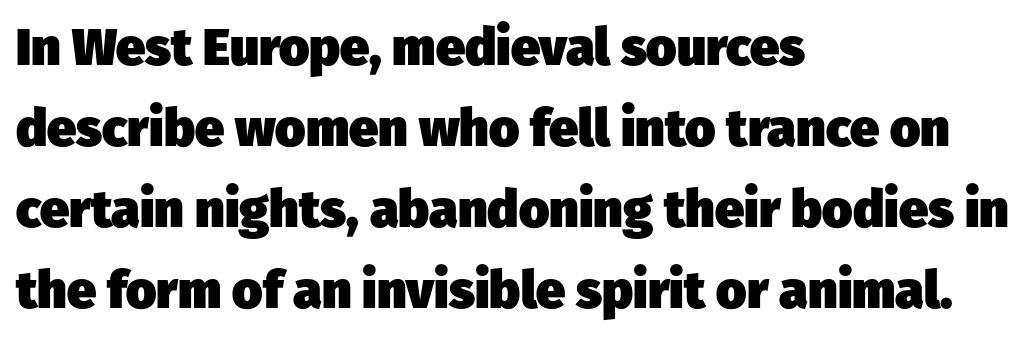
The image shows 52 px heavy sans-serif type; set left-aligned, normal line spacing (1.56x), normal letter spacing, not underlined; low stroke contrast and a medium x-height.
